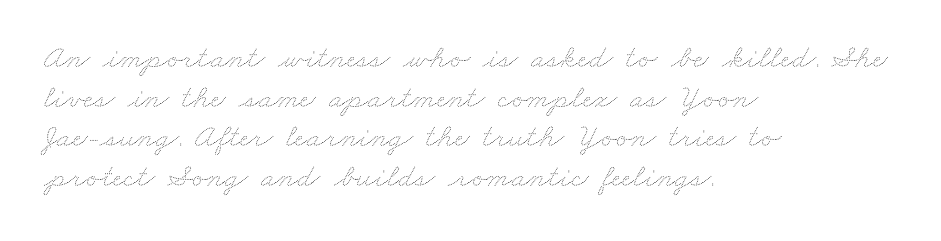
The image shows 33 px thin, wide type; set left-aligned, line spacing 1.2x, normal letter spacing, not underlined; medium stroke contrast and a small x-height.
